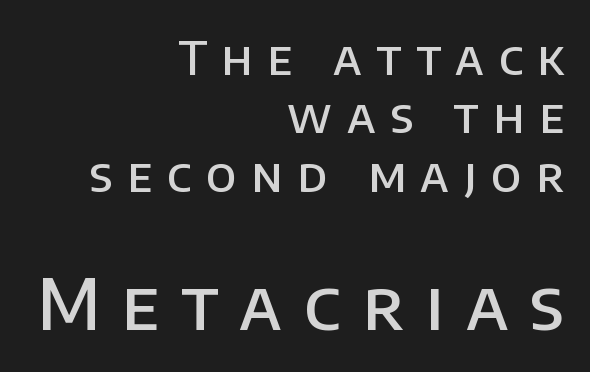
{"serif": "no", "italic": "no", "bold": "semi", "weight": "semibold", "width": "normal", "stroke_contrast": "low", "x_height": "large", "monospaced": "no", "underline": "no", "align": "right", "line_spacing_ratio": 1.24, "letter_spacing": "wide", "letter_spacing_em": 0.31, "larger_block": "second", "size_ratio": 1.49, "glyph_px": 70}
